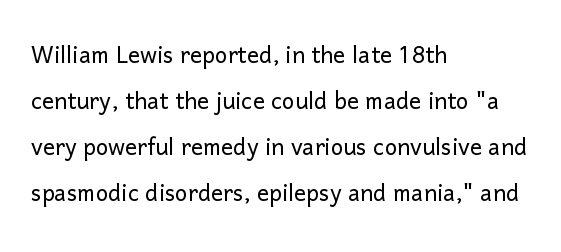
Think standard paragraph weight, or any step lighter than that. The face used here is rendered with its standard letterfit. Designer's note — italics off, roman on. A sans-serif font was chosen for this passage.
